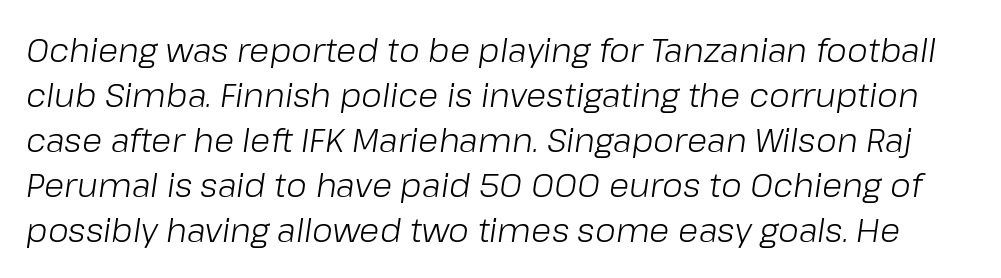
{"italic": "yes", "lean": "right", "slant_degrees": 8, "bold": "no", "weight": "light", "width": "normal", "stroke_contrast": "low", "x_height": "medium", "monospaced": "no", "underline": "no", "line_spacing": "normal", "line_spacing_ratio": 1.36, "letter_spacing": "normal", "letter_spacing_em": 0.0, "glyph_px": 33}
